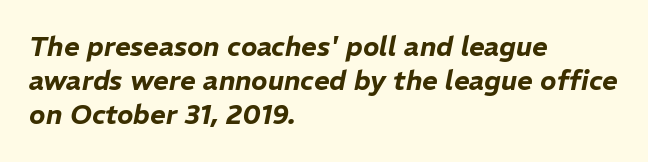
The image shows 27 px text type, italic (leaning right); set left-aligned, normal line spacing (1.26x), normal letter spacing, not underlined.
